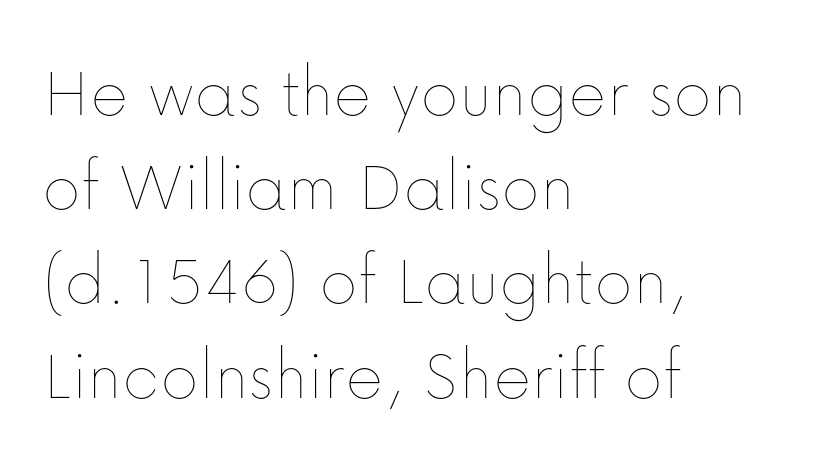
This is not heavy type; no bold has been used. A typesetter would call this proportional, since set widths differ per character. Rendered with straight, roman letterforms. Default kerning and tracking; the words read as compact shapes. The ragged edge is on the right, which tells us the setting is flush left. Whoever set this chose a conventional vertical rhythm.
